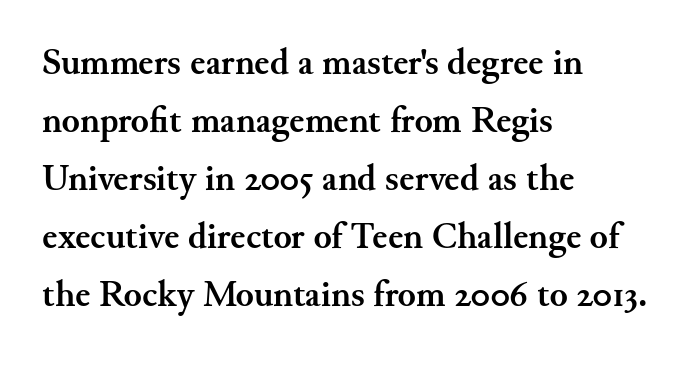
{"serif": "yes", "italic": "no", "bold": "yes", "weight": "semibold", "width": "normal", "stroke_contrast": "medium", "x_height": "small", "monospaced": "no", "underline": "no", "align": "left", "line_spacing": "normal", "line_spacing_ratio": 1.57, "letter_spacing": "normal", "letter_spacing_em": 0.0, "glyph_px": 37}
